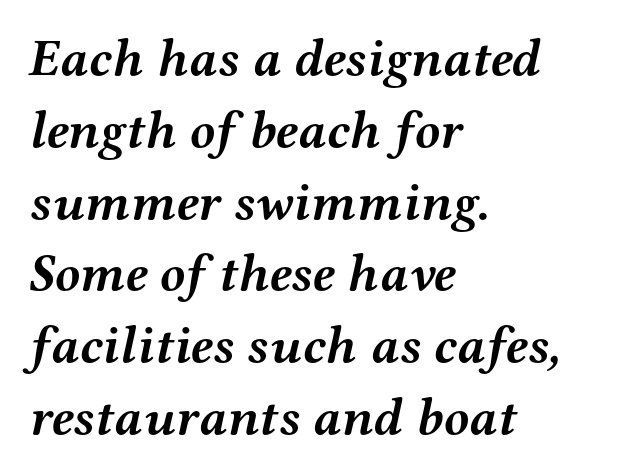
Q: Is the text bold? A: Yes.
Q: Is the text italic (slanted)? A: Yes, it leans right by about 12 degrees.
Q: Is the typeface a serif or a sans-serif typeface? A: Serif.
Q: Is the text underlined? A: No.
Q: How is the paragraph aligned? A: Left-aligned.
Q: Is the spacing between letters normal or unusually wide? A: Normal.
Q: Is the spacing between lines tight, normal or loose? A: Normal.
Q: Width (condensed, normal, or wide)? A: Wide.
Q: Stroke contrast? A: Medium.
Q: x-height? A: Medium.
Q: Monospaced? A: No.
